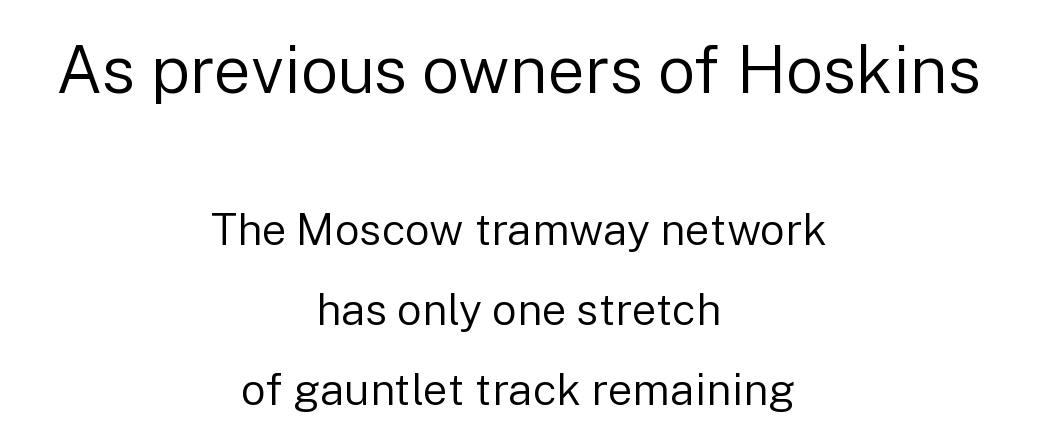
Q: Is the text bold? A: No.
Q: Is the text italic (slanted)? A: No, it is upright.
Q: Is the typeface a serif or a sans-serif typeface? A: Sans-serif.
Q: Is the text underlined? A: No.
Q: How is the paragraph aligned? A: Centered.
Q: Is the spacing between letters normal or unusually wide? A: Normal.
Q: Which block of text is set in a larger size, the first (top) or the second (bottom)? A: The first (top) one.
Q: Width (condensed, normal, or wide)? A: Normal.
Q: Stroke contrast? A: Low.
Q: x-height? A: Medium.
Q: Monospaced? A: No.
